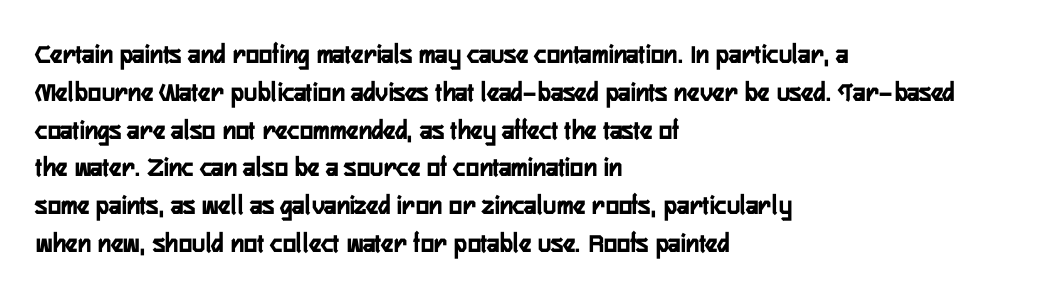
Q: Is the text italic (slanted)? A: No, it is upright.
Q: Is the typeface a serif or a sans-serif typeface? A: Sans-serif.
Q: Is the text underlined? A: No.
Q: How is the paragraph aligned? A: Left-aligned.
Q: Is the spacing between letters normal or unusually wide? A: Normal.
Q: Is the spacing between lines tight, normal or loose? A: Normal.
Q: Width (condensed, normal, or wide)? A: Condensed.
Q: Stroke contrast? A: Low.
Q: x-height? A: Medium.
Q: Monospaced? A: No.
